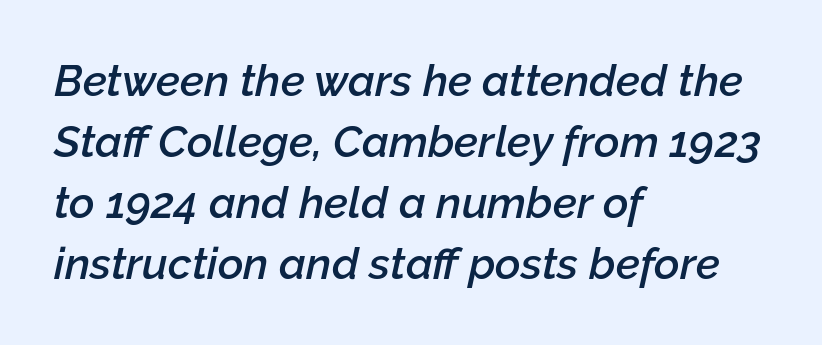
The designer left line spacing at the default. These lines are rendered in a variable-pitch font. Look at the stroke-to-counter ratio: somewhat heavy, a semibold. How are the letters spaced? Ordinarily, with no added tracking. The text carries the slant typical of an italic or oblique font. Type without underlining.
